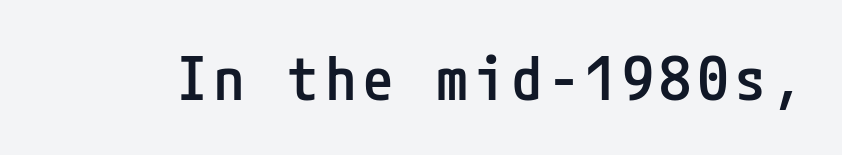
The image shows 60 px semibold, condensed sans-serif type, upright; set not underlined; low stroke contrast and a medium x-height.
